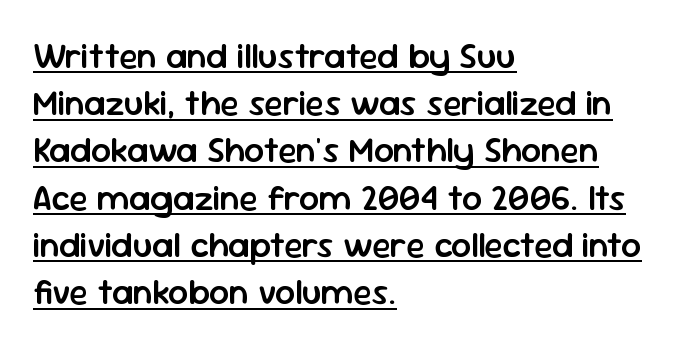
Q: Is the text bold? A: Semi-bold.
Q: Is the text italic (slanted)? A: No, it is upright.
Q: Is the typeface a serif or a sans-serif typeface? A: Sans-serif.
Q: Is the text underlined? A: Yes.
Q: How is the paragraph aligned? A: Left-aligned.
Q: Is the spacing between letters normal or unusually wide? A: Normal.
Q: Is the spacing between lines tight, normal or loose? A: Normal.
Q: Width (condensed, normal, or wide)? A: Normal.
Q: Stroke contrast? A: Low.
Q: x-height? A: Medium.
Q: Monospaced? A: No.
